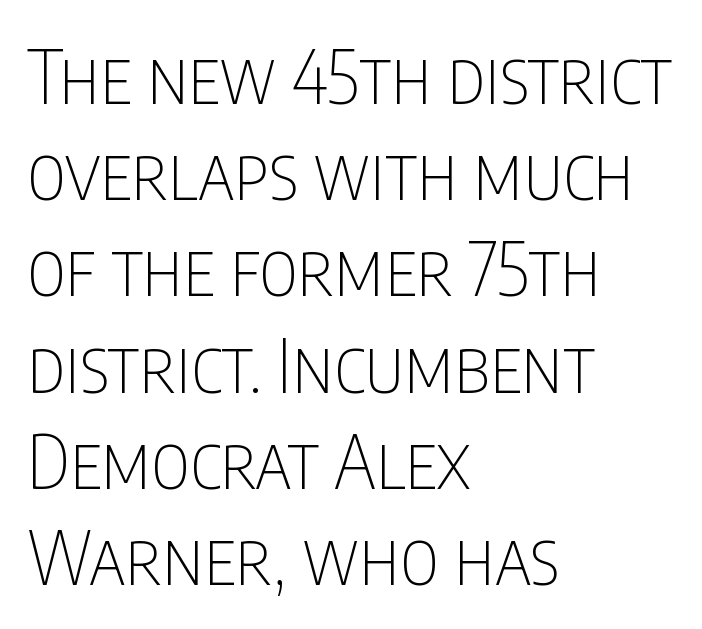
{"serif": "no", "italic": "no", "bold": "no", "weight": "thin", "width": "condensed", "stroke_contrast": "low", "x_height": "large", "monospaced": "no", "underline": "no", "align": "left", "line_spacing": "normal", "line_spacing_ratio": 1.3, "letter_spacing": "normal", "letter_spacing_em": 0.0, "glyph_px": 74}
